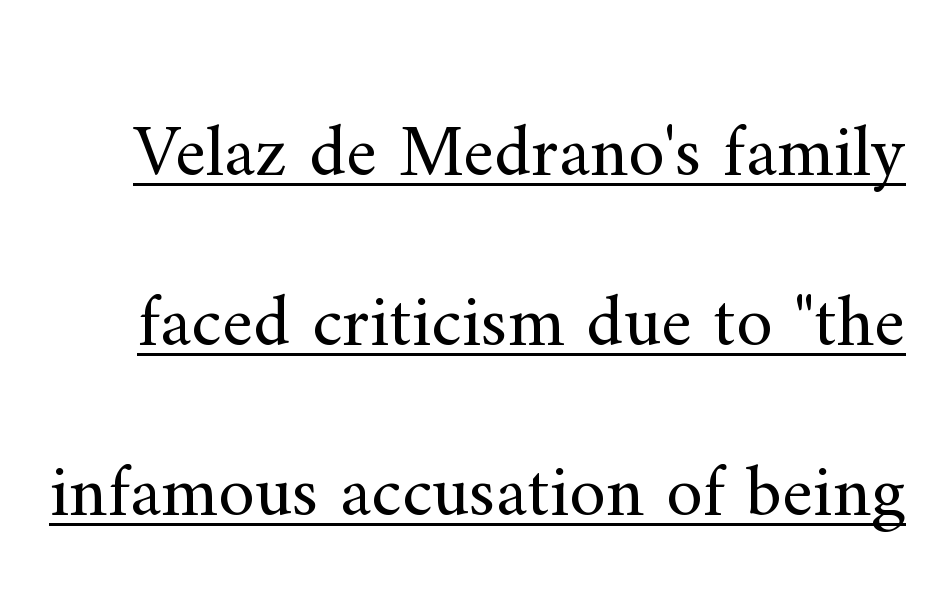
{"serif": "yes", "italic": "no", "bold": "no", "weight": "regular", "width": "normal", "stroke_contrast": "medium", "x_height": "small", "monospaced": "no", "underline": "yes", "line_spacing": "loose", "line_spacing_ratio": 2.3, "letter_spacing": "normal", "letter_spacing_em": 0.0, "glyph_px": 74}
